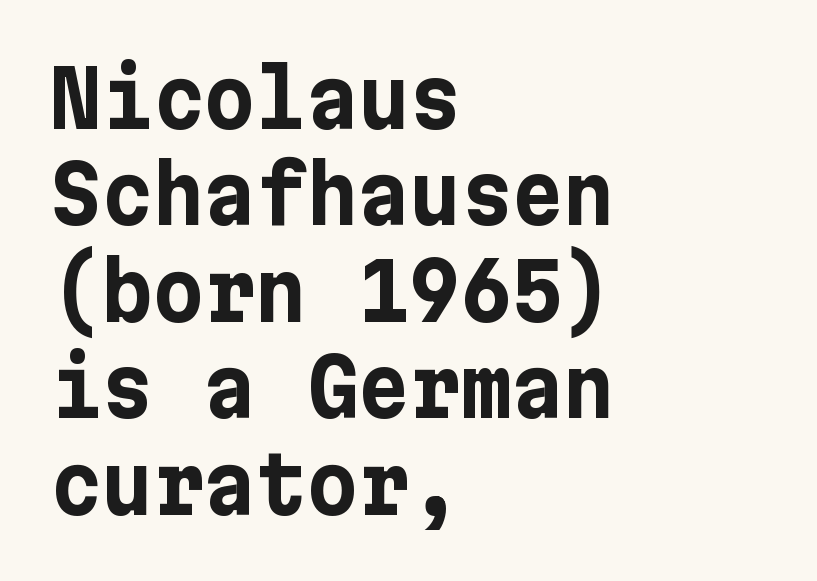
{"serif": "no", "italic": "no", "bold": "yes", "weight": "bold", "width": "normal", "stroke_contrast": "low", "x_height": "medium", "underline": "no", "align": "left", "line_spacing_ratio": 1.22, "letter_spacing": "normal", "letter_spacing_em": 0.0, "glyph_px": 79}
